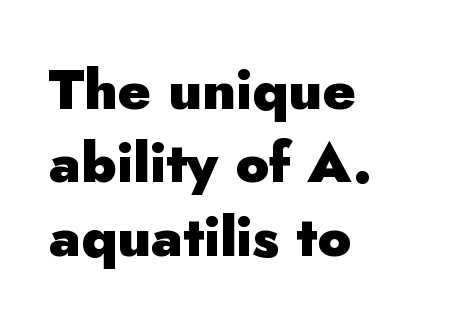
{"serif": "no", "italic": "no", "bold": "yes", "weight": "heavy", "width": "normal", "stroke_contrast": "low", "x_height": "small", "monospaced": "no", "underline": "no", "align": "left", "line_spacing": "normal", "line_spacing_ratio": 1.31, "letter_spacing": "normal", "letter_spacing_em": 0.0, "glyph_px": 56}
